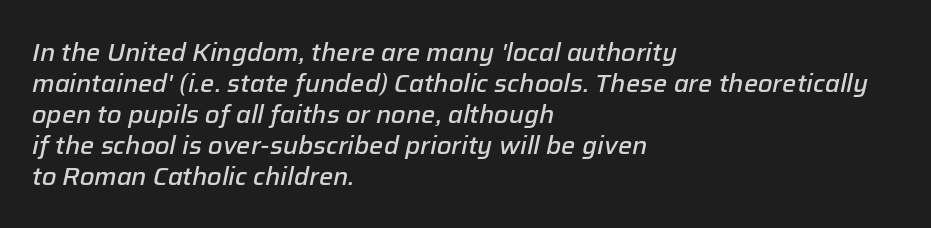
Q: Is the text bold? A: Semi-bold.
Q: Is the text italic (slanted)? A: Yes, it leans right by about 12 degrees.
Q: Is the text underlined? A: No.
Q: How is the paragraph aligned? A: Left-aligned.
Q: Is the spacing between letters normal or unusually wide? A: Normal.
